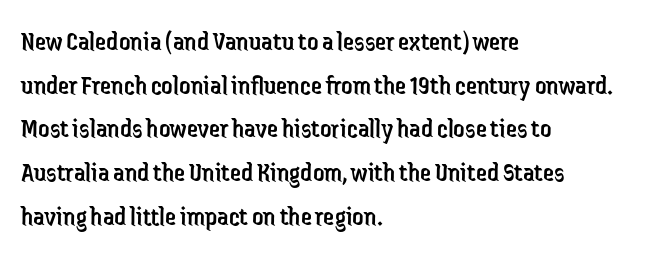
The image shows 28 px regular-weight, condensed sans-serif type, upright; set left-aligned, normal line spacing (1.56x), normal letter spacing, not underlined; low stroke contrast and a medium x-height.
